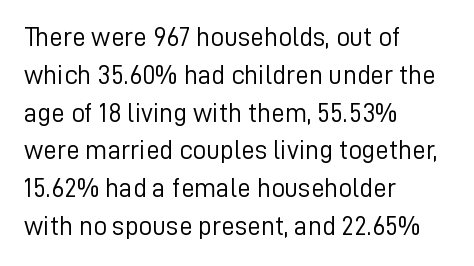
{"italic": "no", "bold": "no", "underline": "no", "align": "left", "line_spacing": "normal", "line_spacing_ratio": 1.4, "letter_spacing": "normal", "letter_spacing_em": 0.0, "glyph_px": 27}
